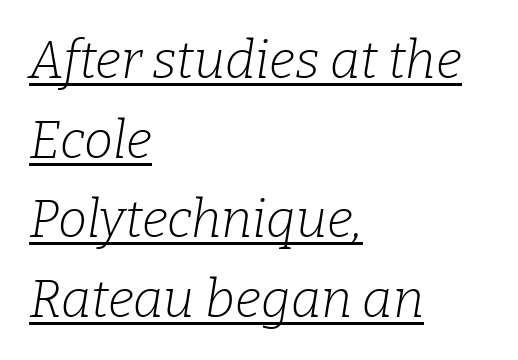
You could not count columns in this text — the font is proportionally spaced. Leading: standard. The passage shown has conventional tracking throughout. The passage shown leans; its letterforms are oblique. I'd call this a serif setting — the letters wear small feet. Underlining? Definitely there.
